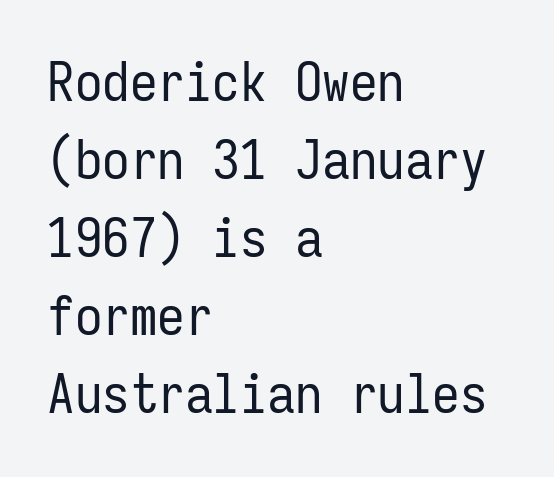
The image shows 55 px regular-weight, condensed sans-serif type, upright, monospaced; set left-aligned, normal line spacing (1.42x), normal letter spacing, not underlined; low stroke contrast and a medium x-height.
